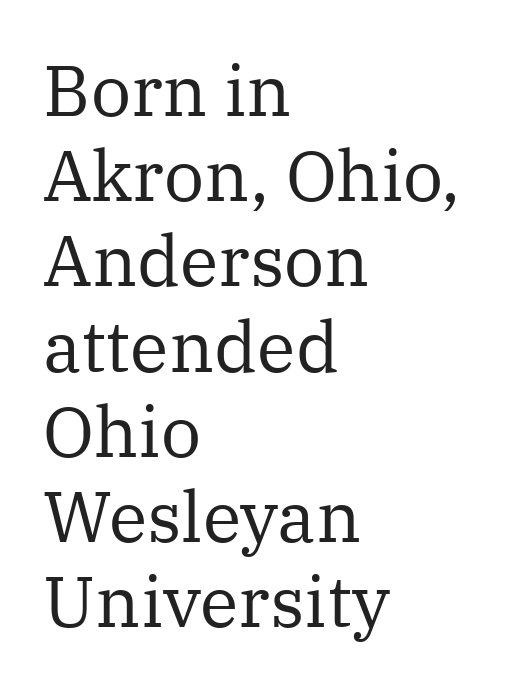
{"serif": "yes", "italic": "no", "bold": "no", "weight": "regular", "width": "normal", "stroke_contrast": "medium", "x_height": "medium", "monospaced": "no", "underline": "no", "align": "left", "line_spacing_ratio": 1.2, "letter_spacing": "normal", "letter_spacing_em": 0.0, "glyph_px": 71}
